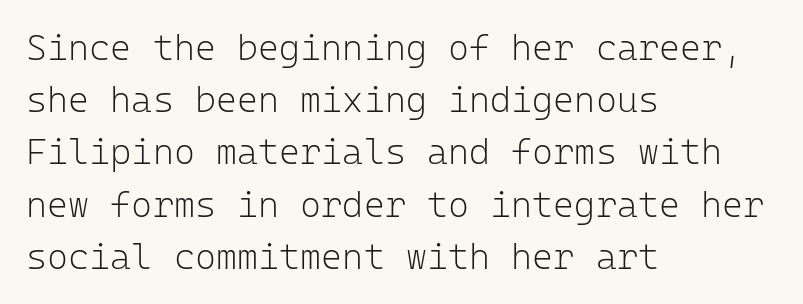
Q: Is the text bold? A: No.
Q: Is the text italic (slanted)? A: No, it is upright.
Q: Is the typeface a serif or a sans-serif typeface? A: Sans-serif.
Q: Is the text underlined? A: No.
Q: How is the paragraph aligned? A: Left-aligned.
Q: Is the spacing between letters normal or unusually wide? A: Normal.
Q: Is the spacing between lines tight, normal or loose? A: Normal.
Q: Width (condensed, normal, or wide)? A: Normal.
Q: Stroke contrast? A: Low.
Q: x-height? A: Medium.
Q: Monospaced? A: Yes.
